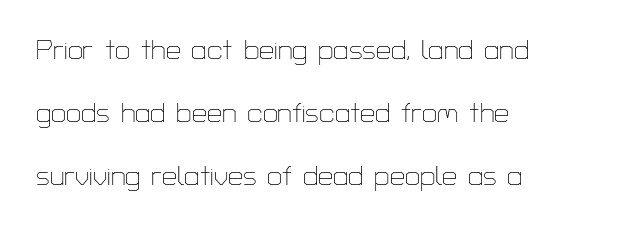
The image shows 27 px text type, upright; set left-aligned, loose line spacing (2.33x), normal letter spacing, not underlined.
